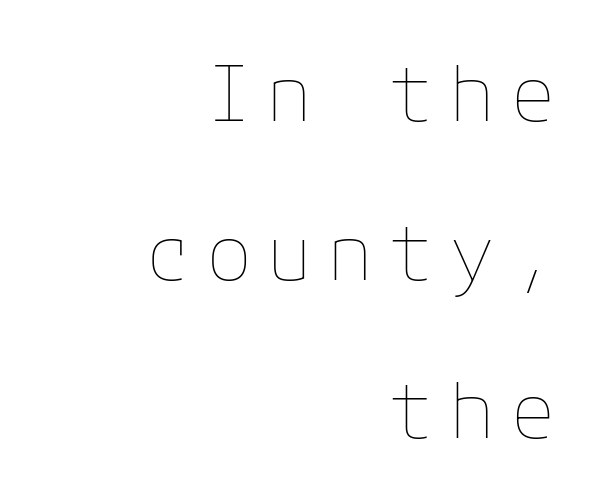
Q: Is the text bold? A: No.
Q: Is the text italic (slanted)? A: No, it is upright.
Q: Is the text underlined? A: No.
Q: How is the paragraph aligned? A: Right-aligned.
Q: Is the spacing between lines tight, normal or loose? A: Loose.
Q: Width (condensed, normal, or wide)? A: Normal.
Q: Stroke contrast? A: Low.
Q: x-height? A: Medium.
